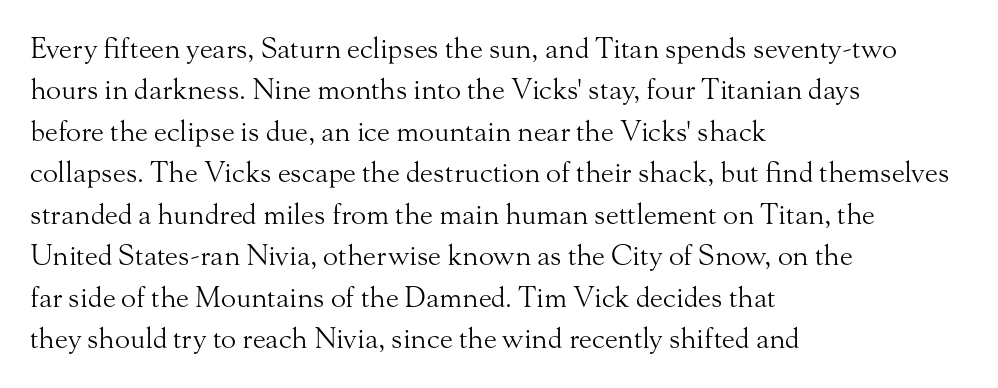
Q: Is the text bold? A: No.
Q: Is the text italic (slanted)? A: No, it is upright.
Q: Is the typeface a serif or a sans-serif typeface? A: Serif.
Q: Is the text underlined? A: No.
Q: How is the paragraph aligned? A: Left-aligned.
Q: Is the spacing between letters normal or unusually wide? A: Normal.
Q: Is the spacing between lines tight, normal or loose? A: Normal.
Q: Width (condensed, normal, or wide)? A: Normal.
Q: Stroke contrast? A: Medium.
Q: x-height? A: Small.
Q: Monospaced? A: No.
